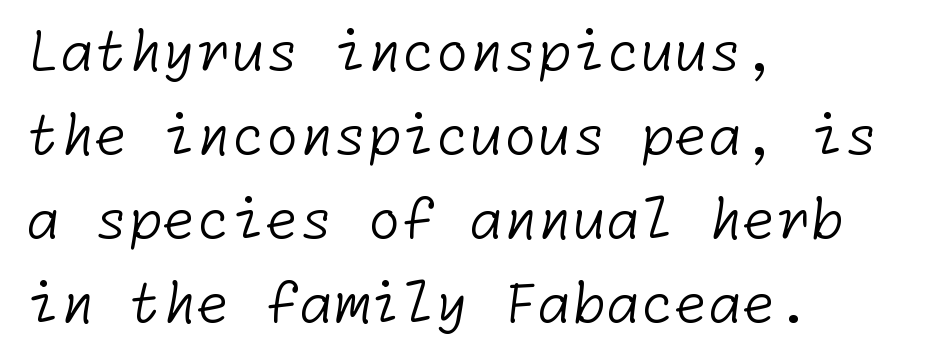
The image shows 55 px light sans-serif type; set left-aligned, normal line spacing (1.53x), normal letter spacing, not underlined; low stroke contrast and a medium x-height.
